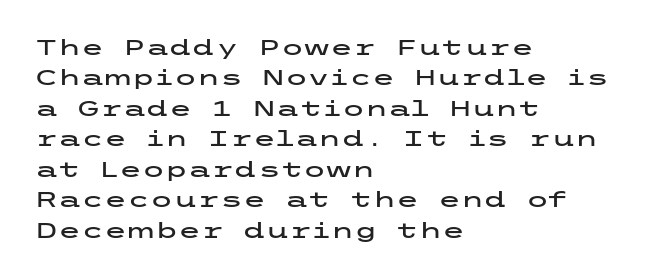
{"italic": "no", "underline": "no", "align": "left", "line_spacing": "normal", "line_spacing_ratio": 1.45, "letter_spacing": "normal", "letter_spacing_em": 0.0, "glyph_px": 21}
